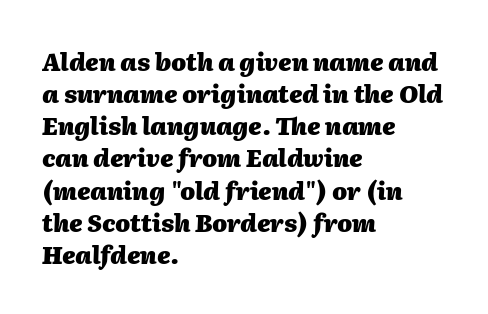
Q: Is the text bold? A: Yes.
Q: Is the text italic (slanted)? A: Yes, it leans right by about 2 degrees.
Q: Is the text underlined? A: No.
Q: How is the paragraph aligned? A: Left-aligned.
Q: Is the spacing between letters normal or unusually wide? A: Normal.
Q: Is the spacing between lines tight, normal or loose? A: Normal.
